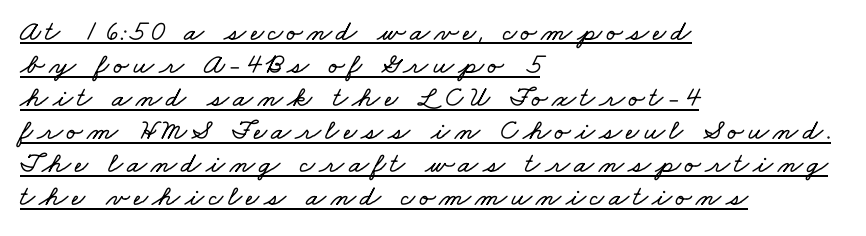
Q: Is the text underlined? A: Yes.
Q: How is the paragraph aligned? A: Left-aligned.
Q: Is the spacing between lines tight, normal or loose? A: Tight.
Q: Width (condensed, normal, or wide)? A: Wide.
Q: Stroke contrast? A: Low.
Q: x-height? A: Small.
Q: Monospaced? A: No.
